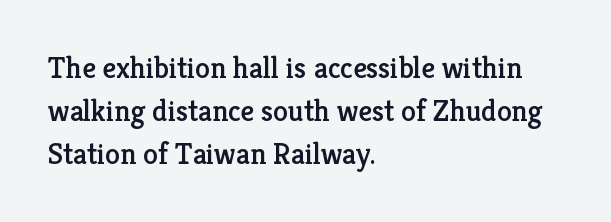
Each letter keeps its own natural width here, so spacing adapts to shape. The string is rendered with underlining switched off. Caption: standard tracking, unaltered. The font's upright variant was chosen for this text.
